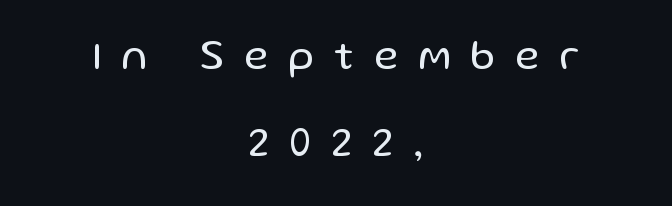
{"serif": "no", "italic": "no", "bold": "no", "weight": "regular", "width": "normal", "stroke_contrast": "low", "x_height": "medium", "monospaced": "no", "underline": "no", "align": "center", "line_spacing": "loose", "line_spacing_ratio": 2.08, "letter_spacing": "wide", "letter_spacing_em": 0.49, "glyph_px": 42}
